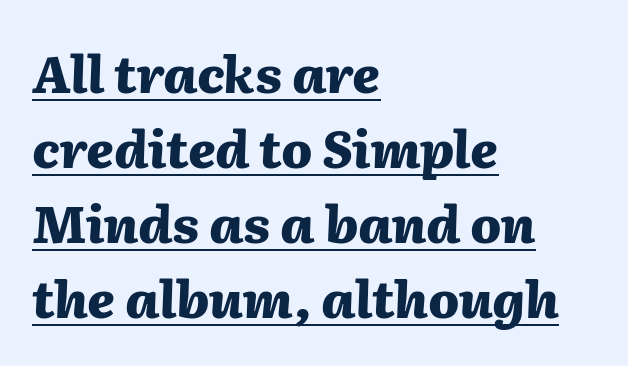
The image shows 51 px heavy type, italic (leaning right); set left-aligned, normal line spacing (1.47x), normal letter spacing, underlined; medium stroke contrast and a medium x-height.
